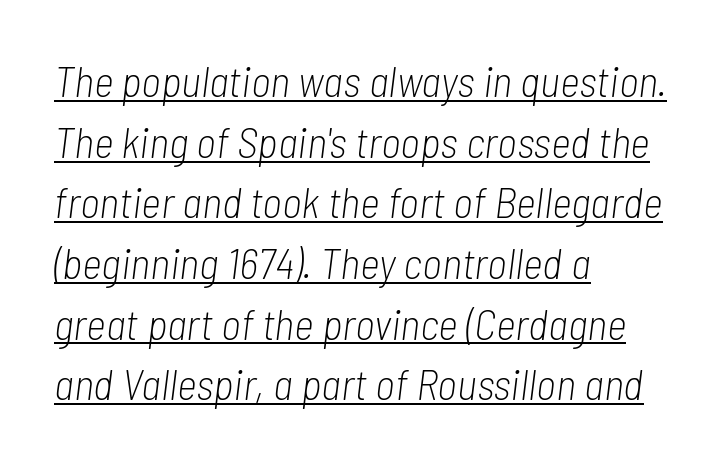
{"italic": "yes", "lean": "right", "slant_degrees": 7, "bold": "no", "weight": "light", "width": "condensed", "stroke_contrast": "low", "x_height": "medium", "monospaced": "no", "underline": "yes", "align": "left", "line_spacing": "normal", "line_spacing_ratio": 1.41, "letter_spacing": "normal", "letter_spacing_em": 0.0, "glyph_px": 43}
